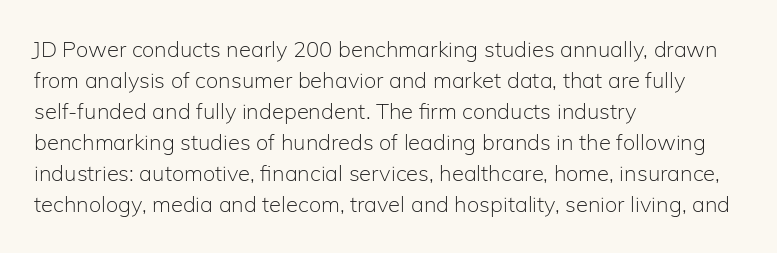
The words here are not underlined. Default kerning and tracking; the words read as compact shapes. The paragraph shown leans on its left margin. Posture: straight, roman, zero tilt. Vertical stems look standard width or narrower in stroke. Vertical spacing — default.
